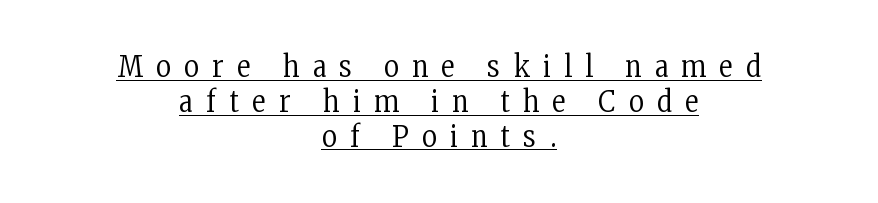
The image shows 29 px regular-weight, condensed serif type, upright; set centered, line spacing 1.2x, unusually wide letter spacing (+0.47 em), underlined; low stroke contrast and a medium x-height.
